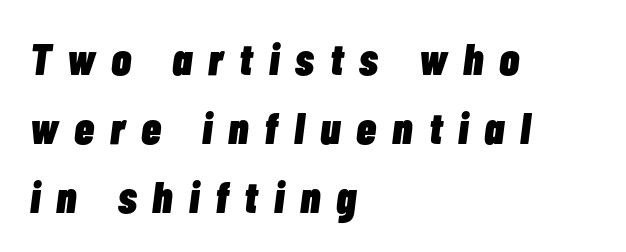
Q: Is the text bold? A: Yes.
Q: Is the text italic (slanted)? A: Yes, it leans right by about 7 degrees.
Q: Is the text underlined? A: No.
Q: How is the paragraph aligned? A: Left-aligned.
Q: Is the spacing between letters normal or unusually wide? A: Unusually wide.
Q: Is the spacing between lines tight, normal or loose? A: Normal.
Q: Width (condensed, normal, or wide)? A: Condensed.
Q: Stroke contrast? A: Low.
Q: x-height? A: Medium.
Q: Monospaced? A: No.
